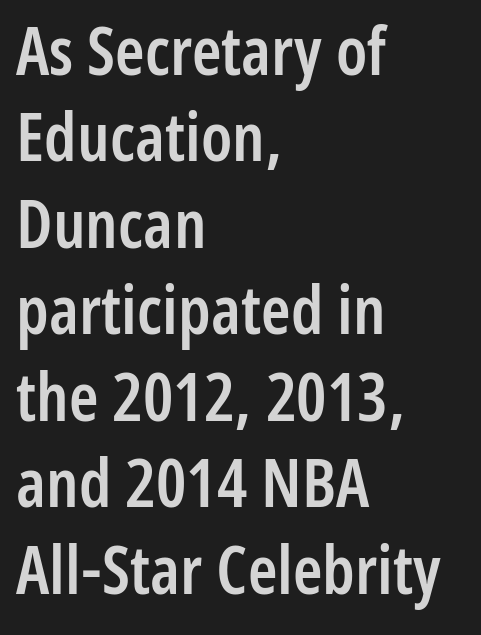
Left-aligned paragraph, ragged on the right. The passage shown stacks its lines at a standard gap. Observe the ordinary spacing: letters are neighbours, not strangers. A fair bit of extra ink — the face is semibold, not bold. You can tell from the bare stems that sans-serif type was used. Check under the words: just untouched page.
